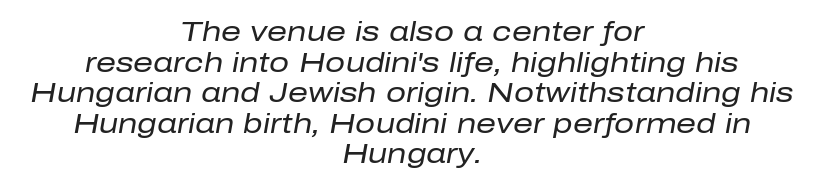
The image shows 28 px regular-weight type, italic (leaning right); set centered, tight line spacing (1.09x), normal letter spacing, not underlined; low stroke contrast and a medium x-height.
